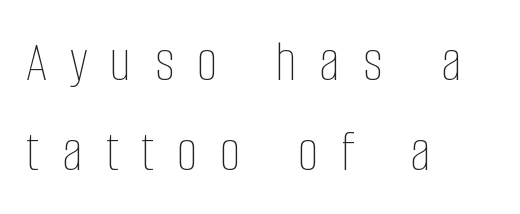
The image shows 59 px thin, condensed type, upright; set left-aligned, normal line spacing (1.52x), unusually wide letter spacing (+0.39 em), not underlined; low stroke contrast and a large x-height.
